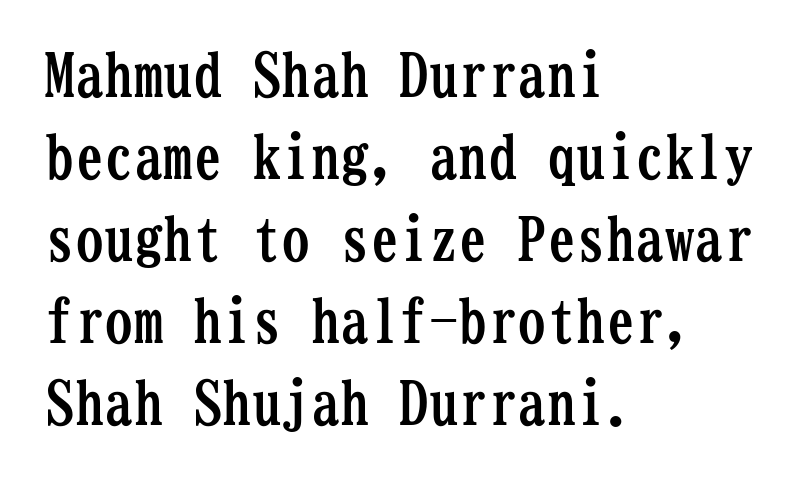
{"serif": "yes", "italic": "no", "bold": "yes", "weight": "semibold", "width": "condensed", "stroke_contrast": "low", "x_height": "medium", "monospaced": "yes", "underline": "no", "align": "left", "line_spacing": "normal", "line_spacing_ratio": 1.39, "letter_spacing": "normal", "letter_spacing_em": 0.0, "glyph_px": 59}
